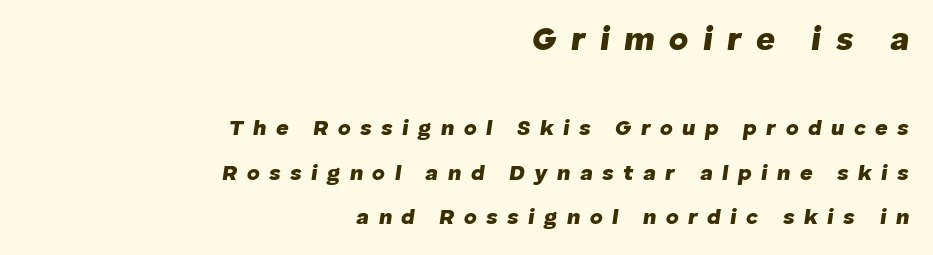
{"italic": "yes", "lean": "right", "slant_degrees": 8, "bold": "yes", "weight": "heavy", "width": "normal", "stroke_contrast": "low", "x_height": "medium", "monospaced": "no", "underline": "no", "align": "right", "line_spacing": "loose", "line_spacing_ratio": 2.04, "letter_spacing": "wide", "letter_spacing_em": 0.43, "larger_block": "first", "size_ratio": 1.5, "glyph_px": 33}
